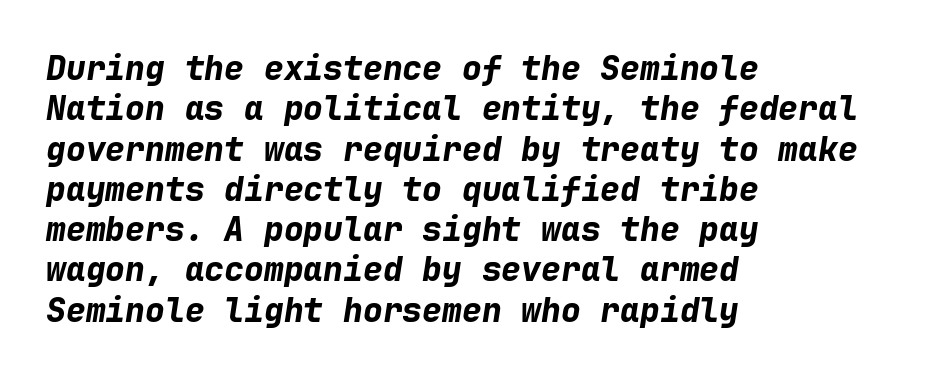
Q: Is the text bold? A: Yes.
Q: Is the text italic (slanted)? A: Yes, it leans right by about 9 degrees.
Q: Is the text underlined? A: No.
Q: How is the paragraph aligned? A: Left-aligned.
Q: Is the spacing between letters normal or unusually wide? A: Normal.
Q: Width (condensed, normal, or wide)? A: Normal.
Q: Stroke contrast? A: Low.
Q: x-height? A: Medium.
Q: Monospaced? A: Yes.
